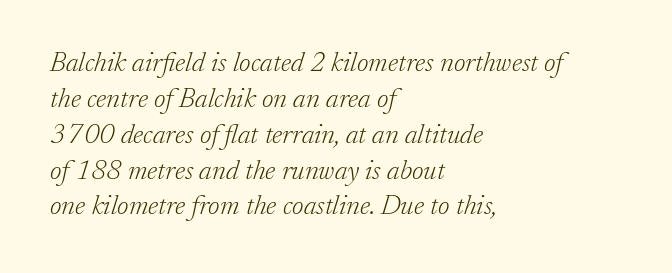
{"serif": "yes", "italic": "yes", "lean": "right", "slant_degrees": 17, "bold": "no", "weight": "light", "width": "normal", "stroke_contrast": "low", "x_height": "small", "monospaced": "no", "underline": "no", "align": "left", "line_spacing": "normal", "line_spacing_ratio": 1.28, "letter_spacing": "normal", "letter_spacing_em": 0.0, "glyph_px": 28}
